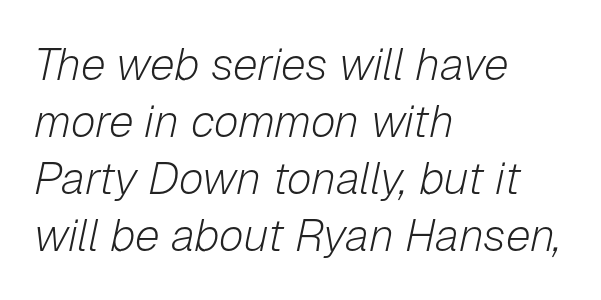
The image shows 45 px light type, italic (leaning right); set left-aligned, normal line spacing (1.27x), normal letter spacing, not underlined; low stroke contrast and a medium x-height.
